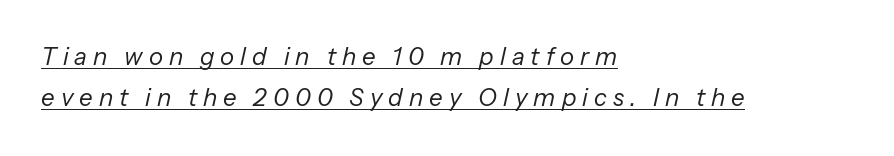
{"italic": "yes", "lean": "right", "slant_degrees": 13, "bold": "no", "underline": "yes", "align": "left", "line_spacing_ratio": 1.72, "letter_spacing": "wide", "letter_spacing_em": 0.25, "glyph_px": 24}
